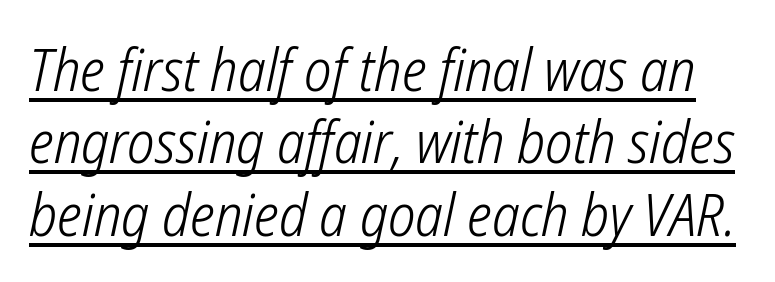
Q: Is the text bold? A: No.
Q: Is the typeface a serif or a sans-serif typeface? A: Sans-serif.
Q: Is the text underlined? A: Yes.
Q: Is the spacing between letters normal or unusually wide? A: Normal.
Q: Is the spacing between lines tight, normal or loose? A: Normal.
Q: Width (condensed, normal, or wide)? A: Condensed.
Q: Stroke contrast? A: Low.
Q: x-height? A: Medium.
Q: Monospaced? A: No.
